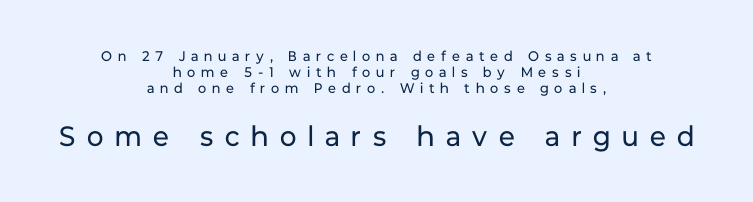
{"serif": "no", "italic": "no", "bold": "no", "weight": "regular", "width": "normal", "stroke_contrast": "low", "x_height": "medium", "monospaced": "no", "underline": "no", "align": "center", "line_spacing_ratio": 1.16, "letter_spacing": "wide", "letter_spacing_em": 0.42, "larger_block": "second", "size_ratio": 2.0, "glyph_px": 28}
